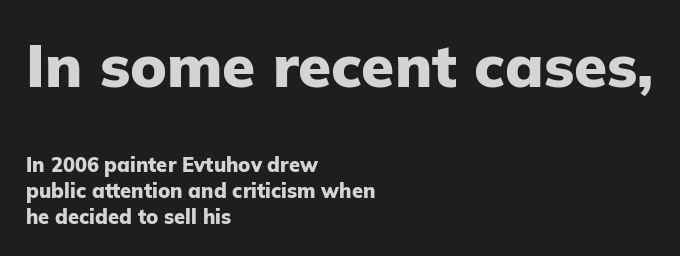
The image shows 60 px heavy sans-serif type, upright; set left-aligned, normal line spacing (1.29x), normal letter spacing, not underlined; the first (top) block is 3.0x larger; low stroke contrast and a medium x-height.
